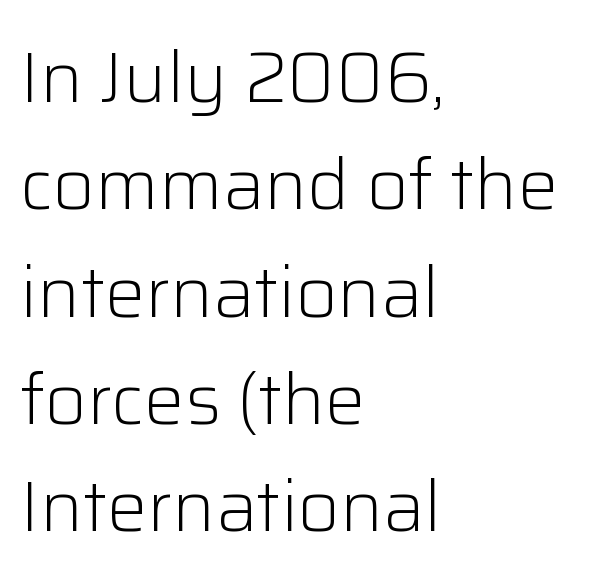
The image shows 72 px light sans-serif type, upright; set left-aligned, normal line spacing (1.49x), normal letter spacing, not underlined; low stroke contrast and a medium x-height.
